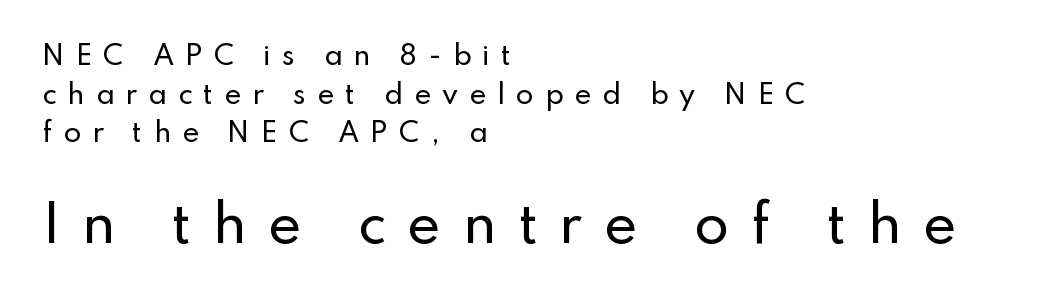
The image shows 51 px sans-serif type, upright; set left-aligned, normal line spacing (1.49x), unusually wide letter spacing (+0.42 em), not underlined; the second (bottom) block is 1.96x larger; low stroke contrast and a small x-height.
